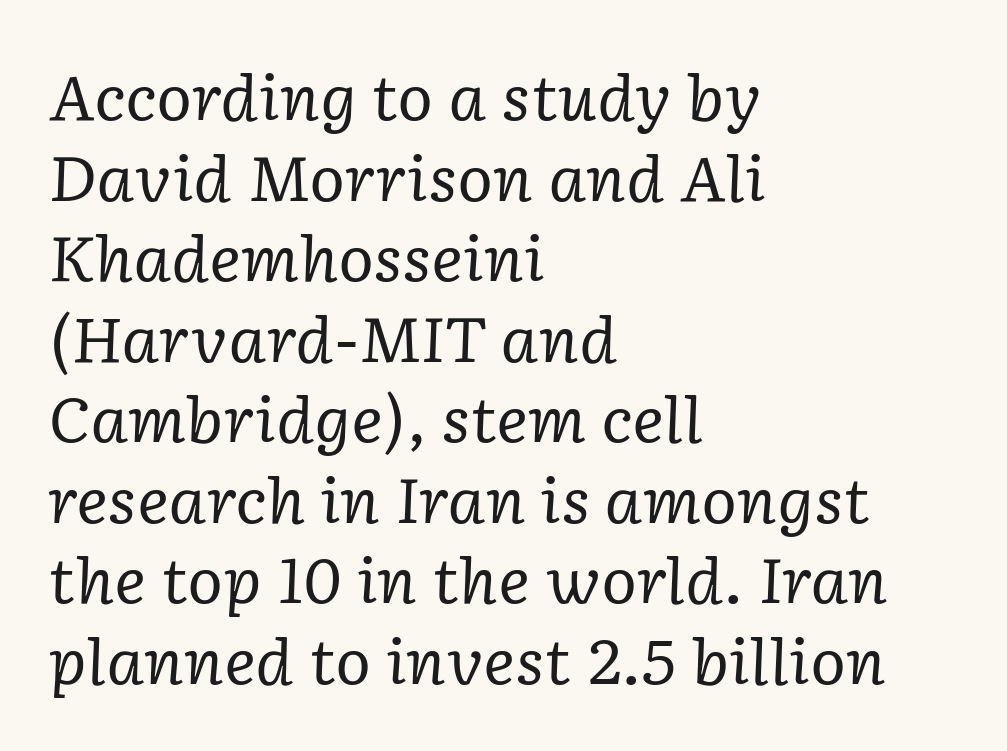
{"serif": "yes", "italic": "yes", "lean": "right", "slant_degrees": 2, "bold": "no", "weight": "regular", "width": "normal", "stroke_contrast": "low", "x_height": "medium", "monospaced": "no", "underline": "no", "align": "left", "line_spacing": "normal", "line_spacing_ratio": 1.32, "letter_spacing": "normal", "letter_spacing_em": 0.0, "glyph_px": 61}
